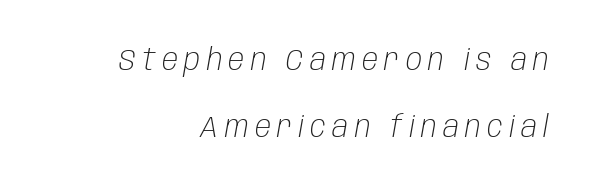
Teacher's note: observe the even right margin — that is flush-right alignment. This sample uses an oblique cut, with every glyph tilted off the vertical. Decoration check: the copy has no underline. Nothing heavy about these letters — not bold at all. Leading: increased.
